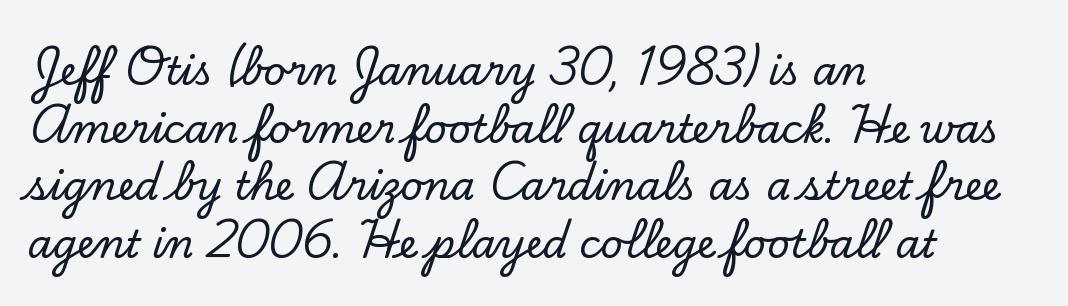
Serifs: yes, visible at the terminals of the letterforms. The passage shown has conventional tracking throughout. Glance below the letters and you will spot only blank space. Notice how the passage keeps a crisp vertical edge on the left only.
